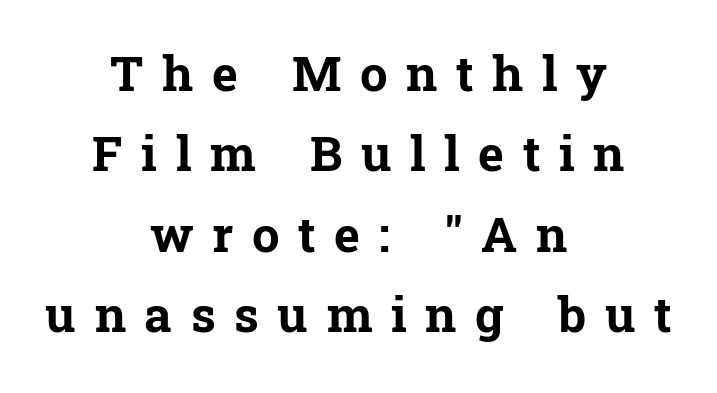
{"serif": "yes", "italic": "no", "bold": "yes", "weight": "bold", "width": "normal", "stroke_contrast": "low", "x_height": "medium", "monospaced": "no", "underline": "no", "align": "center", "line_spacing": "normal", "line_spacing_ratio": 1.64, "letter_spacing": "wide", "letter_spacing_em": 0.38, "glyph_px": 49}
